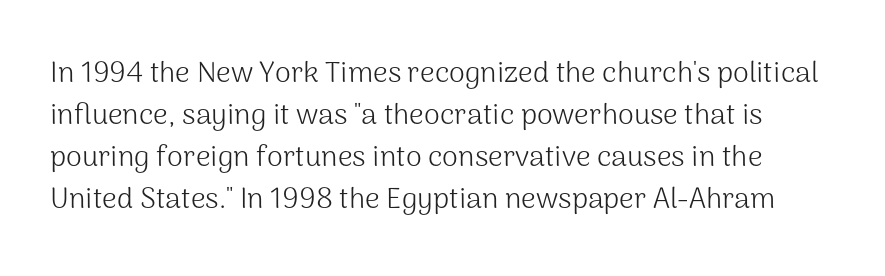
Q: Is the text bold? A: No.
Q: Is the text italic (slanted)? A: No, it is upright.
Q: Is the typeface a serif or a sans-serif typeface? A: Sans-serif.
Q: Is the text underlined? A: No.
Q: Is the spacing between letters normal or unusually wide? A: Normal.
Q: Is the spacing between lines tight, normal or loose? A: Normal.
Q: Width (condensed, normal, or wide)? A: Normal.
Q: Stroke contrast? A: Medium.
Q: x-height? A: Medium.
Q: Monospaced? A: No.
